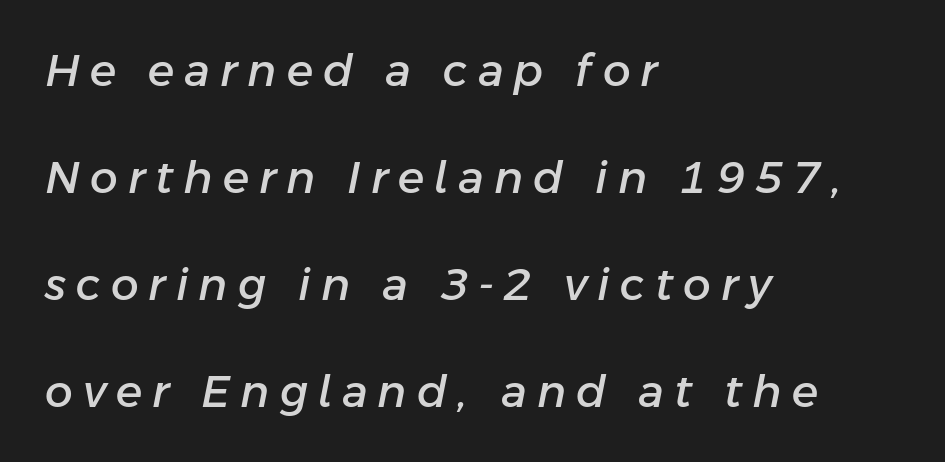
The face used here is rendered with a markedly widened letterfit. One glance says open: line gaps are wider than usual. Quick note: underline off. Designer's note — italics engaged. The compositor pushed each line to the left boundary. The face used here is proportionally spaced, like ordinary book or web type.
